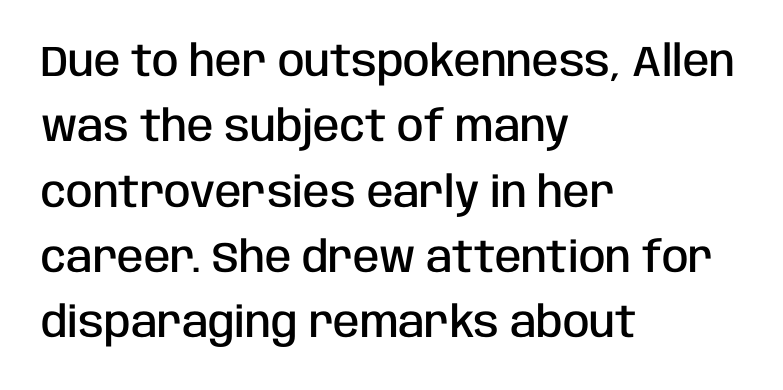
{"serif": "no", "italic": "no", "bold": "semi", "weight": "semibold", "width": "condensed", "stroke_contrast": "low", "x_height": "large", "monospaced": "no", "underline": "no", "align": "left", "line_spacing": "normal", "line_spacing_ratio": 1.52, "letter_spacing": "normal", "letter_spacing_em": 0.0, "glyph_px": 43}
